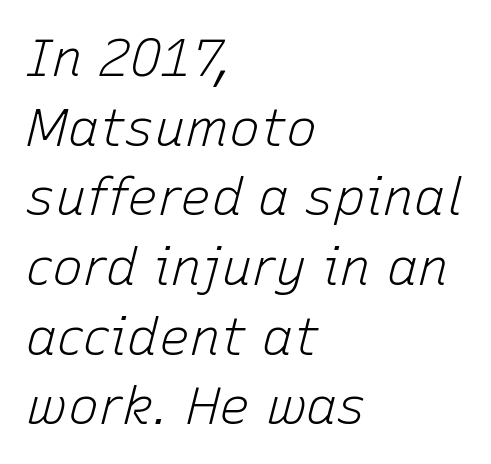
Vertical stems look standard width or narrower in stroke. The baseline area is clear. The whole block is typeset with a tilt. Think of a printed novel: that variable character pitch is what you see here.
